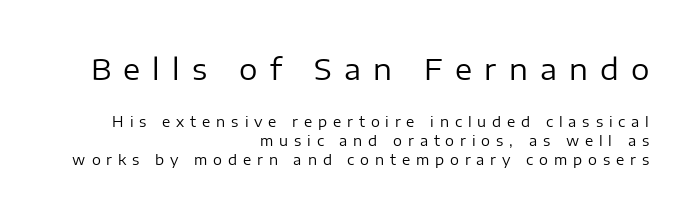
Q: Is the text bold? A: No.
Q: Is the text italic (slanted)? A: No, it is upright.
Q: Is the typeface a serif or a sans-serif typeface? A: Sans-serif.
Q: Is the text underlined? A: No.
Q: How is the paragraph aligned? A: Right-aligned.
Q: Is the spacing between letters normal or unusually wide? A: Unusually wide.
Q: Is the spacing between lines tight, normal or loose? A: Normal.
Q: Which block of text is set in a larger size, the first (top) or the second (bottom)? A: The first (top) one.
Q: Width (condensed, normal, or wide)? A: Normal.
Q: Stroke contrast? A: Low.
Q: x-height? A: Medium.
Q: Monospaced? A: No.
